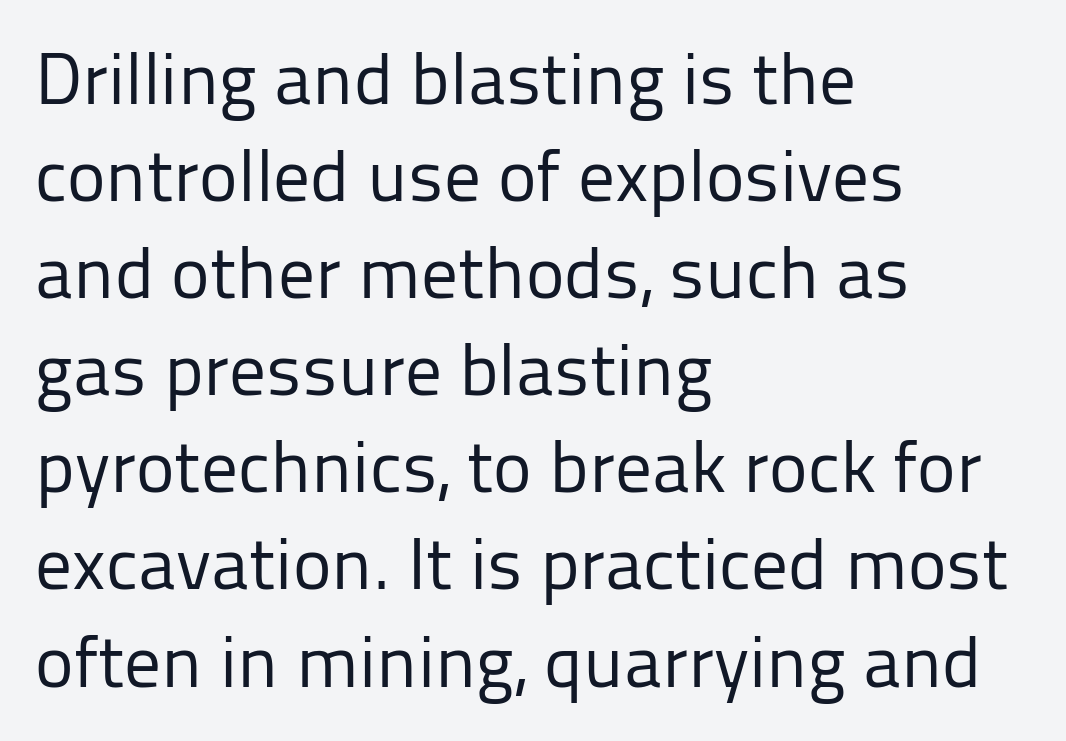
{"serif": "no", "italic": "no", "bold": "no", "weight": "regular", "width": "normal", "stroke_contrast": "low", "x_height": "medium", "monospaced": "no", "underline": "no", "align": "left", "line_spacing": "normal", "line_spacing_ratio": 1.33, "letter_spacing": "normal", "letter_spacing_em": 0.0, "glyph_px": 73}
